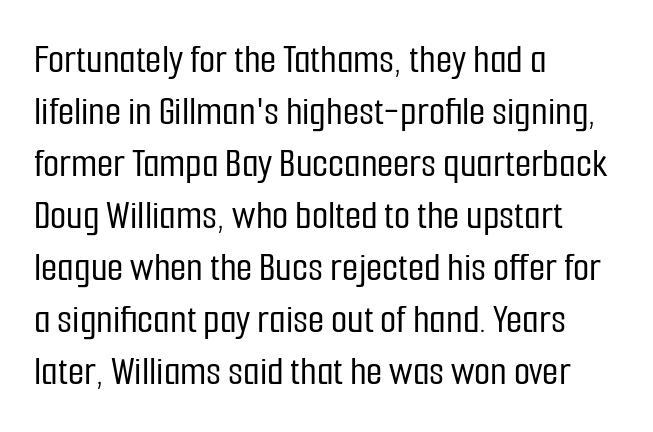
Compared with a centered layout, this one pins lines to the left instead. You could call the tracking neutral — neither tight nor loose. Posture: upright roman. Letters rest on an invisible, unmarked baseline. You could not count columns in this text — the font is proportionally spaced.
